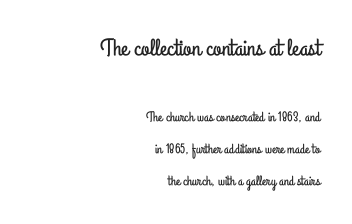
The image shows 24 px text type, upright; set right-aligned, loose line spacing (2.31x), normal letter spacing, not underlined; the first (top) block is 1.71x larger.
